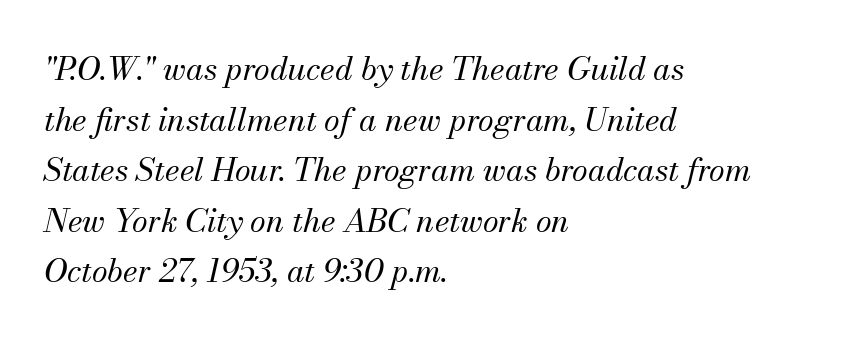
{"serif": "yes", "italic": "yes", "lean": "right", "slant_degrees": 13, "bold": "no", "weight": "regular", "width": "normal", "stroke_contrast": "medium", "x_height": "small", "monospaced": "no", "underline": "no", "align": "left", "line_spacing": "normal", "line_spacing_ratio": 1.58, "letter_spacing": "normal", "letter_spacing_em": 0.0, "glyph_px": 32}
